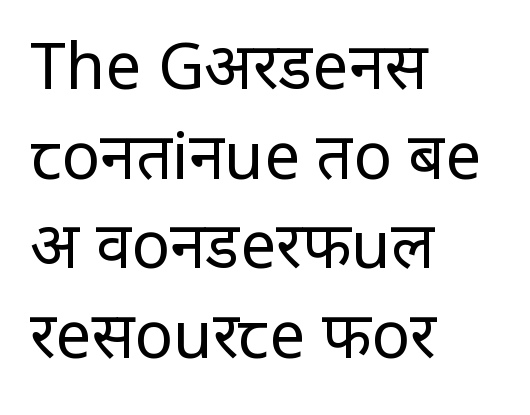
{"serif": "no", "italic": "no", "bold": "no", "weight": "regular", "width": "condensed", "stroke_contrast": "low", "x_height": "large", "monospaced": "no", "underline": "no", "align": "left", "line_spacing": "normal", "line_spacing_ratio": 1.4, "letter_spacing": "normal", "letter_spacing_em": 0.0, "glyph_px": 64}
